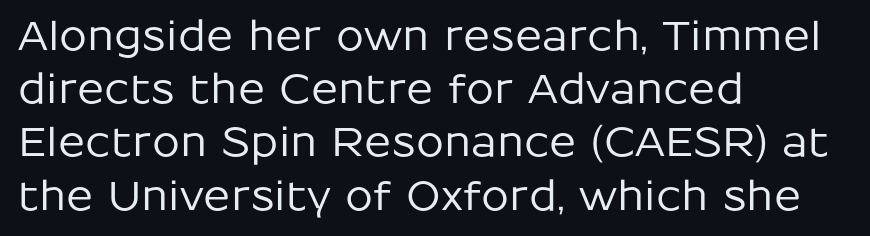
Q: Is the text italic (slanted)? A: No, it is upright.
Q: Is the typeface a serif or a sans-serif typeface? A: Sans-serif.
Q: Is the text underlined? A: No.
Q: How is the paragraph aligned? A: Left-aligned.
Q: Is the spacing between letters normal or unusually wide? A: Normal.
Q: Is the spacing between lines tight, normal or loose? A: Normal.
Q: Width (condensed, normal, or wide)? A: Normal.
Q: Stroke contrast? A: Low.
Q: x-height? A: Medium.
Q: Monospaced? A: No.
